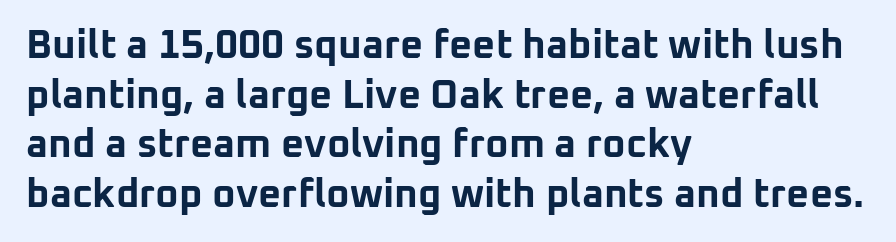
Notice how thick the strokes are: this is what a full bold looks like. Casual observation: everything's shoved over to the left. Character widths vary here, with narrow letters taking less room than wide ones. Plain, unruled lines of type. The axis of the letterforms is exactly vertical.
